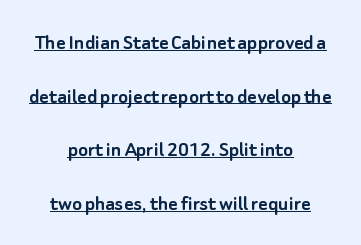
Default kerning and tracking; the words read as compact shapes. Tall strokes in this sample are plumb rather than angled. The vertical gap from one line to the next is large. Typeset on center — no edge is straight.
